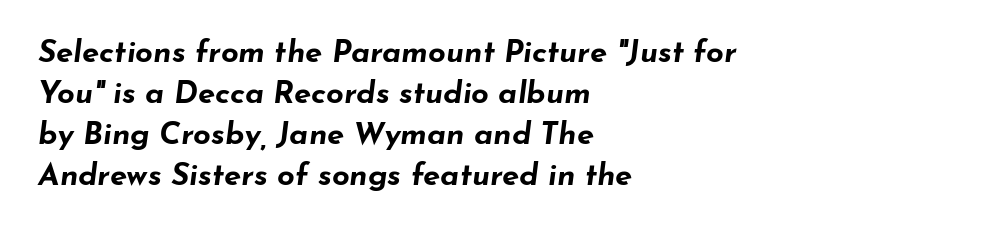
Q: Is the text bold? A: Yes.
Q: Is the text italic (slanted)? A: Yes, it leans right by about 7 degrees.
Q: Is the text underlined? A: No.
Q: How is the paragraph aligned? A: Left-aligned.
Q: Is the spacing between letters normal or unusually wide? A: Normal.
Q: Is the spacing between lines tight, normal or loose? A: Normal.
Q: Width (condensed, normal, or wide)? A: Wide.
Q: Stroke contrast? A: Low.
Q: x-height? A: Small.
Q: Monospaced? A: No.
